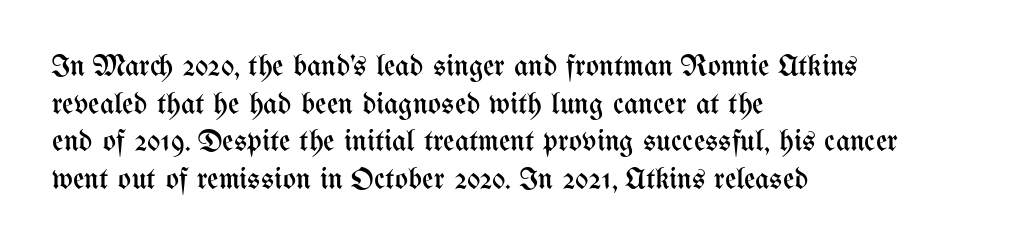
Q: Is the text bold? A: No.
Q: Is the text italic (slanted)? A: No, it is upright.
Q: Is the text underlined? A: No.
Q: How is the paragraph aligned? A: Left-aligned.
Q: Is the spacing between letters normal or unusually wide? A: Normal.
Q: Width (condensed, normal, or wide)? A: Condensed.
Q: Stroke contrast? A: Medium.
Q: x-height? A: Medium.
Q: Monospaced? A: No.
